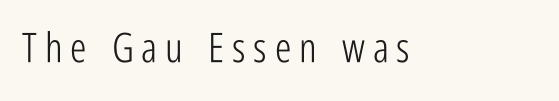
The image shows 41 px light, condensed sans-serif type, upright; set not underlined; low stroke contrast and a medium x-height.
